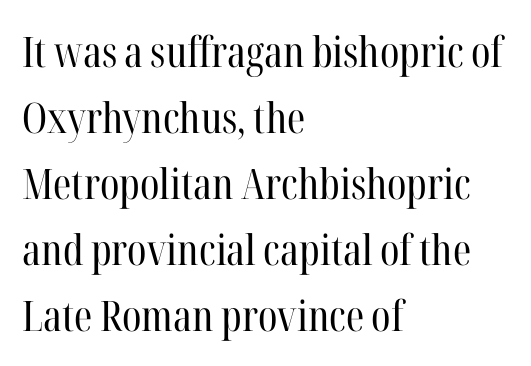
The image shows 42 px regular-weight, condensed serif type, upright; set left-aligned, normal line spacing (1.57x), normal letter spacing, not underlined; high stroke contrast and a medium x-height.
